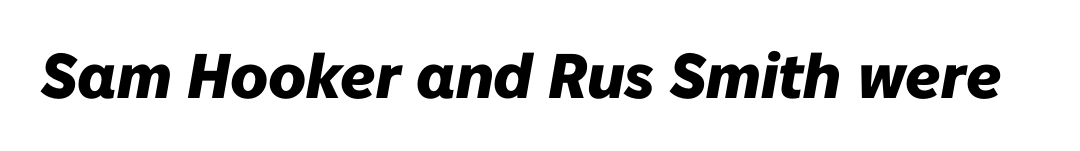
The image shows 63 px heavy type, italic (leaning right); set normal letter spacing, not underlined; low stroke contrast and a medium x-height.
